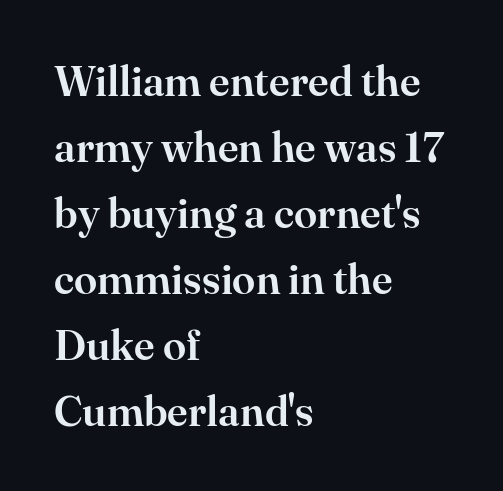
Q: Is the text italic (slanted)? A: No, it is upright.
Q: Is the typeface a serif or a sans-serif typeface? A: Serif.
Q: Is the text underlined? A: No.
Q: How is the paragraph aligned? A: Left-aligned.
Q: Is the spacing between letters normal or unusually wide? A: Normal.
Q: Is the spacing between lines tight, normal or loose? A: Normal.
Q: Width (condensed, normal, or wide)? A: Normal.
Q: Stroke contrast? A: High.
Q: x-height? A: Small.
Q: Monospaced? A: No.
